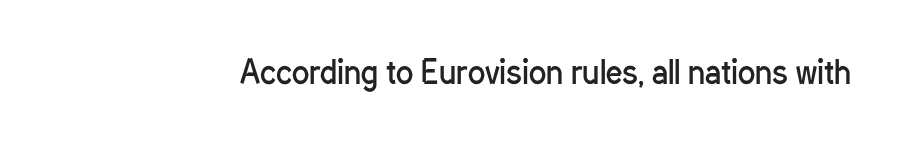
The image shows 32 px regular-weight, condensed sans-serif type, upright; set normal letter spacing, not underlined; low stroke contrast and a medium x-height.
